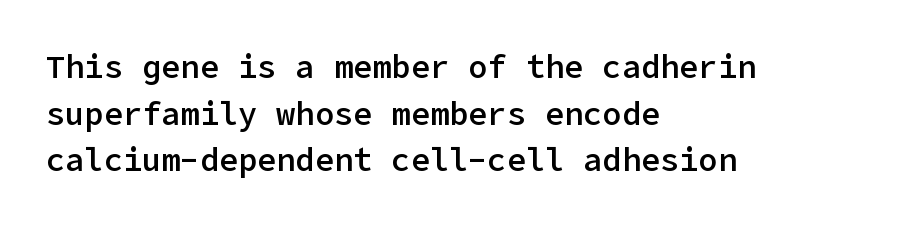
{"serif": "no", "italic": "no", "bold": "semi", "weight": "semibold", "width": "normal", "stroke_contrast": "low", "x_height": "medium", "underline": "no", "align": "left", "line_spacing": "normal", "line_spacing_ratio": 1.46, "letter_spacing": "normal", "letter_spacing_em": 0.0, "glyph_px": 32}
